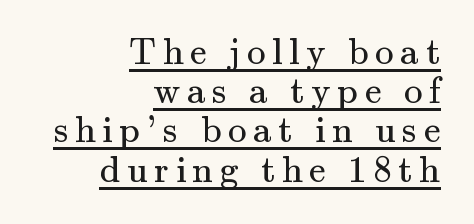
{"serif": "yes", "italic": "no", "bold": "no", "weight": "regular", "width": "normal", "stroke_contrast": "medium", "x_height": "small", "monospaced": "no", "underline": "yes", "align": "right", "line_spacing": "tight", "line_spacing_ratio": 1.06, "glyph_px": 37}
